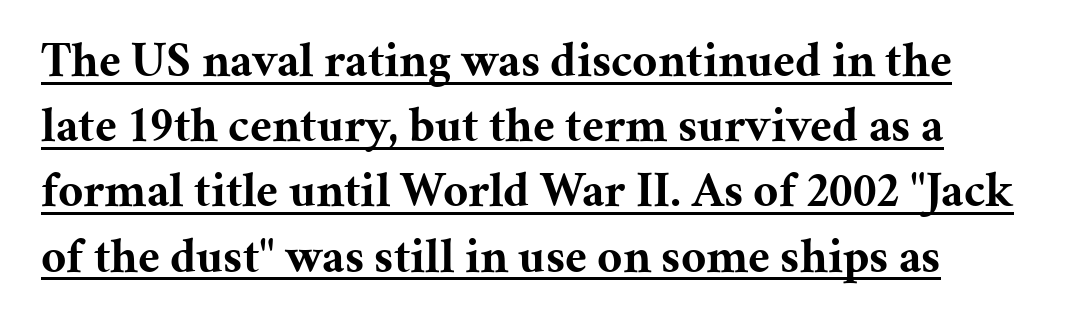
Q: Is the text bold? A: Yes.
Q: Is the text italic (slanted)? A: No, it is upright.
Q: Is the typeface a serif or a sans-serif typeface? A: Serif.
Q: Is the text underlined? A: Yes.
Q: Is the spacing between letters normal or unusually wide? A: Normal.
Q: Is the spacing between lines tight, normal or loose? A: Normal.
Q: Width (condensed, normal, or wide)? A: Normal.
Q: Stroke contrast? A: Medium.
Q: x-height? A: Medium.
Q: Monospaced? A: No.
